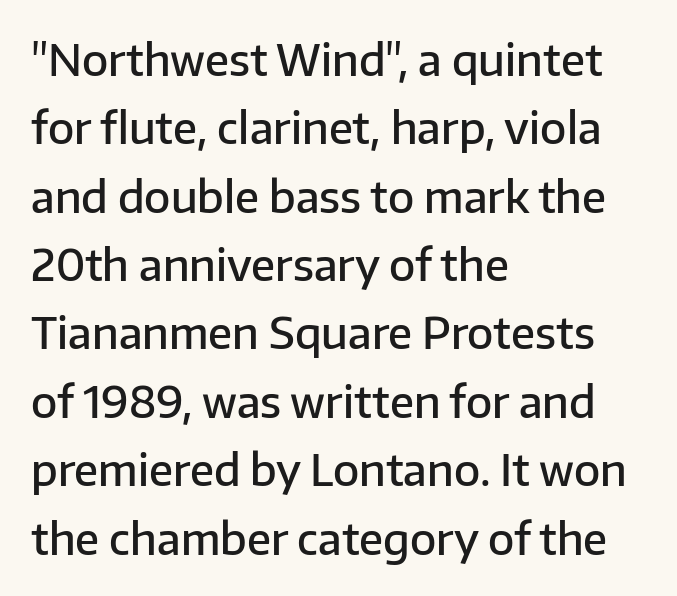
Q: Is the text bold? A: Semi-bold.
Q: Is the text italic (slanted)? A: No, it is upright.
Q: Is the typeface a serif or a sans-serif typeface? A: Sans-serif.
Q: Is the text underlined? A: No.
Q: How is the paragraph aligned? A: Left-aligned.
Q: Is the spacing between letters normal or unusually wide? A: Normal.
Q: Is the spacing between lines tight, normal or loose? A: Normal.
Q: Width (condensed, normal, or wide)? A: Normal.
Q: Stroke contrast? A: Low.
Q: x-height? A: Medium.
Q: Monospaced? A: No.
